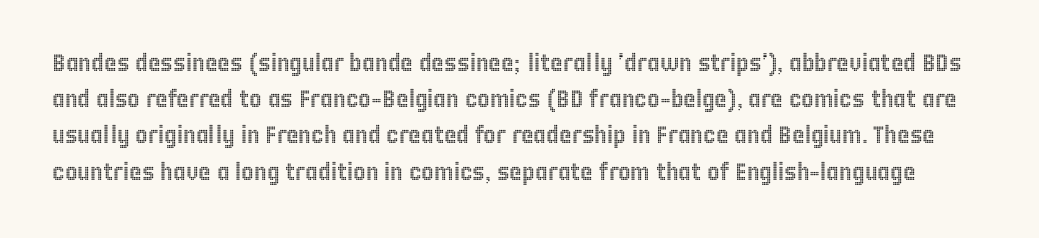
{"italic": "no", "underline": "no", "line_spacing": "normal", "line_spacing_ratio": 1.51, "letter_spacing": "normal", "letter_spacing_em": 0.0, "glyph_px": 24}
